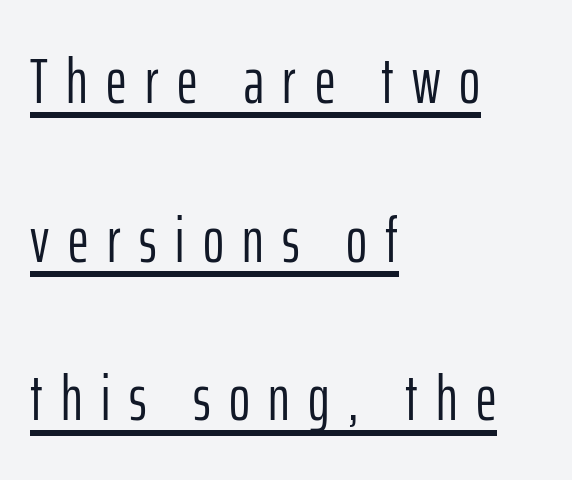
Q: Is the text bold? A: No.
Q: Is the text italic (slanted)? A: No, it is upright.
Q: Is the typeface a serif or a sans-serif typeface? A: Sans-serif.
Q: Is the text underlined? A: Yes.
Q: How is the paragraph aligned? A: Left-aligned.
Q: Is the spacing between letters normal or unusually wide? A: Unusually wide.
Q: Is the spacing between lines tight, normal or loose? A: Loose.
Q: Width (condensed, normal, or wide)? A: Condensed.
Q: Stroke contrast? A: Low.
Q: x-height? A: Medium.
Q: Monospaced? A: No.
